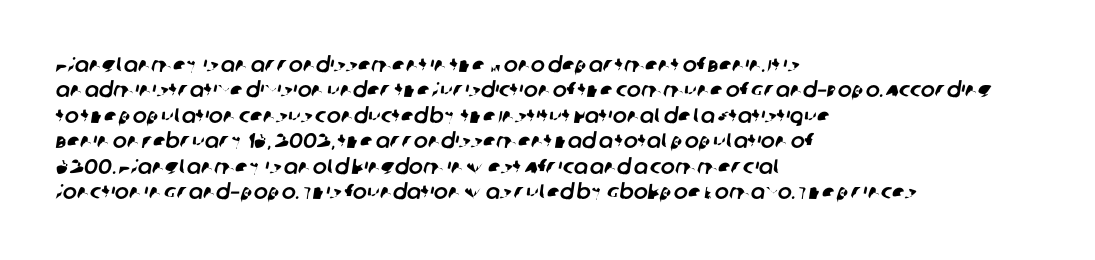
The gaps between neighbouring characters are ordinary and unremarkable. Anything drawn beneath the words? Only blank space. The rendering anchors every line to the left-hand side.
